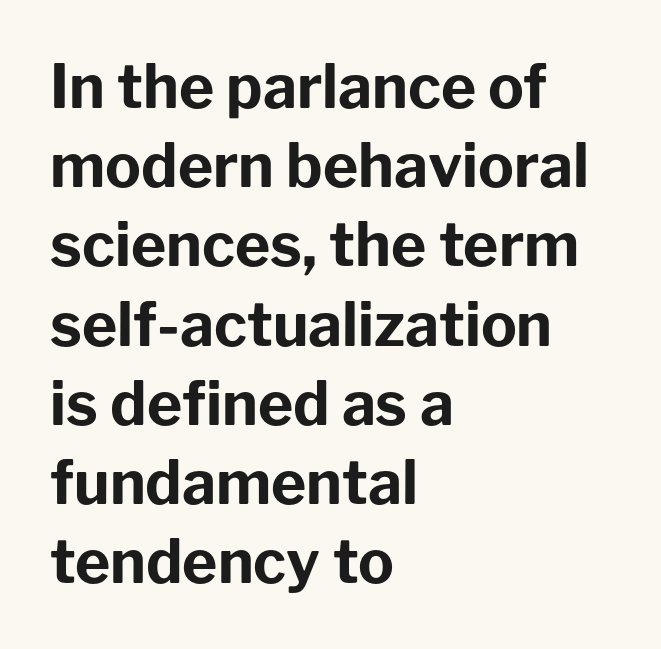
Q: Is the text bold? A: Yes.
Q: Is the text italic (slanted)? A: No, it is upright.
Q: Is the typeface a serif or a sans-serif typeface? A: Sans-serif.
Q: Is the text underlined? A: No.
Q: How is the paragraph aligned? A: Left-aligned.
Q: Is the spacing between letters normal or unusually wide? A: Normal.
Q: Is the spacing between lines tight, normal or loose? A: Normal.
Q: Width (condensed, normal, or wide)? A: Normal.
Q: Stroke contrast? A: Low.
Q: x-height? A: Medium.
Q: Monospaced? A: No.
